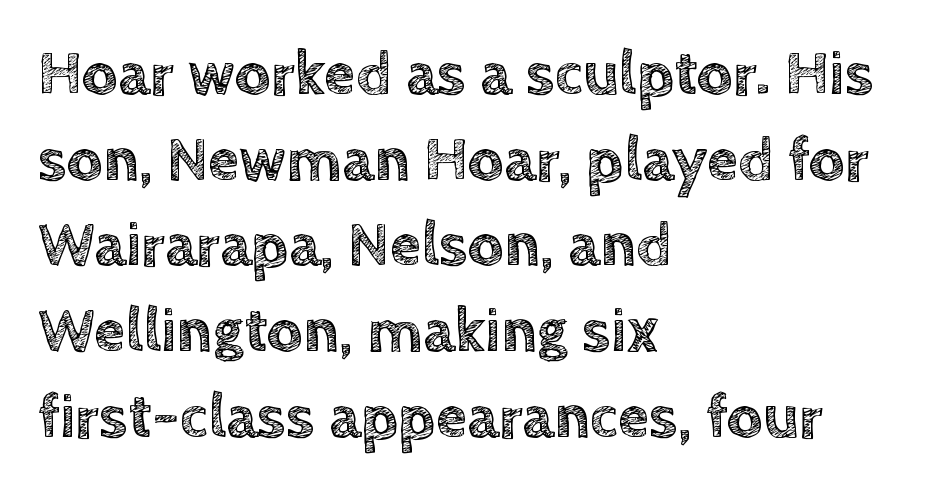
The rendering anchors every line to the left-hand side. Check the space under the baseline: it is left empty. You could not count columns in this text — the font is proportionally spaced. The lettering holds an erect, upright posture throughout. A normal amount of white space separates one row of letters from the next. Compared with typical body copy, the letter spacing here is the same.
